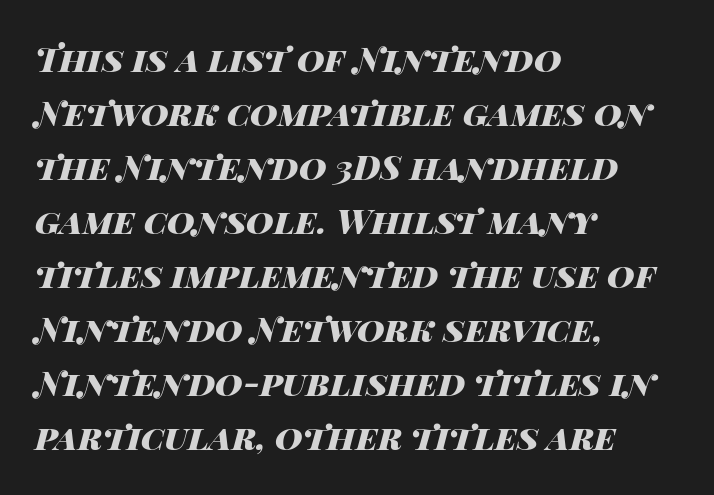
Q: Is the text bold? A: Yes.
Q: Is the text italic (slanted)? A: Yes, it leans right by about 14 degrees.
Q: Is the text underlined? A: No.
Q: How is the paragraph aligned? A: Left-aligned.
Q: Is the spacing between letters normal or unusually wide? A: Normal.
Q: Is the spacing between lines tight, normal or loose? A: Normal.
Q: Width (condensed, normal, or wide)? A: Wide.
Q: Stroke contrast? A: High.
Q: x-height? A: Large.
Q: Monospaced? A: No.
